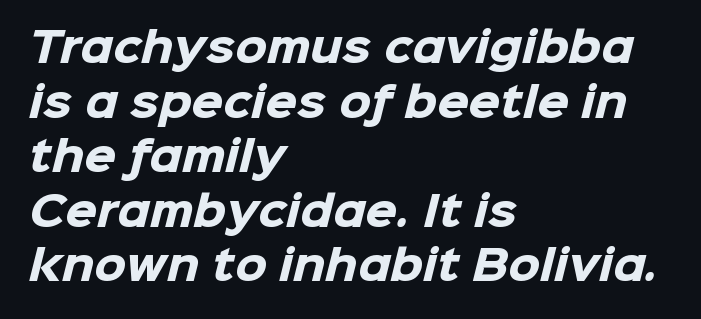
Q: Is the text bold? A: Yes.
Q: Is the typeface a serif or a sans-serif typeface? A: Sans-serif.
Q: Is the text underlined? A: No.
Q: How is the paragraph aligned? A: Left-aligned.
Q: Is the spacing between letters normal or unusually wide? A: Normal.
Q: Is the spacing between lines tight, normal or loose? A: Normal.
Q: Width (condensed, normal, or wide)? A: Normal.
Q: Stroke contrast? A: Low.
Q: x-height? A: Medium.
Q: Monospaced? A: No.
